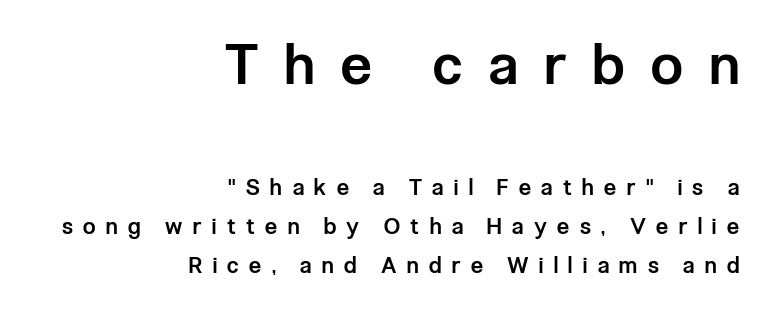
{"serif": "no", "italic": "no", "bold": "semi", "weight": "semibold", "width": "condensed", "stroke_contrast": "low", "x_height": "medium", "monospaced": "no", "underline": "no", "align": "right", "line_spacing_ratio": 1.76, "letter_spacing": "wide", "letter_spacing_em": 0.48, "larger_block": "first", "size_ratio": 2.55, "glyph_px": 56}
